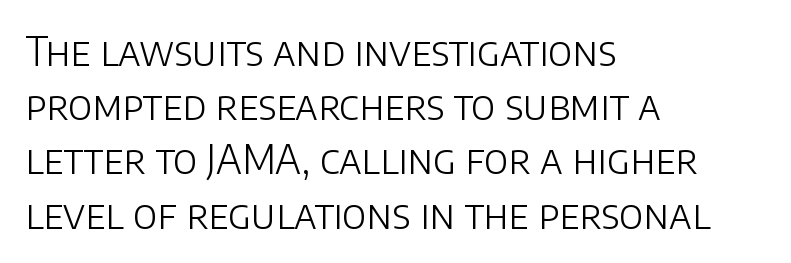
Q: Is the text bold? A: No.
Q: Is the text italic (slanted)? A: No, it is upright.
Q: Is the typeface a serif or a sans-serif typeface? A: Sans-serif.
Q: Is the text underlined? A: No.
Q: How is the paragraph aligned? A: Left-aligned.
Q: Is the spacing between letters normal or unusually wide? A: Normal.
Q: Is the spacing between lines tight, normal or loose? A: Normal.
Q: Width (condensed, normal, or wide)? A: Normal.
Q: Stroke contrast? A: Low.
Q: x-height? A: Large.
Q: Monospaced? A: No.
